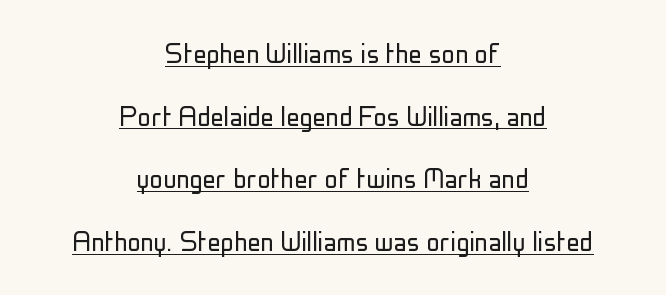
{"serif": "no", "italic": "no", "bold": "no", "weight": "light", "width": "condensed", "stroke_contrast": "low", "x_height": "medium", "monospaced": "no", "underline": "yes", "align": "center", "line_spacing": "loose", "line_spacing_ratio": 1.9, "letter_spacing": "normal", "letter_spacing_em": 0.0, "glyph_px": 33}
